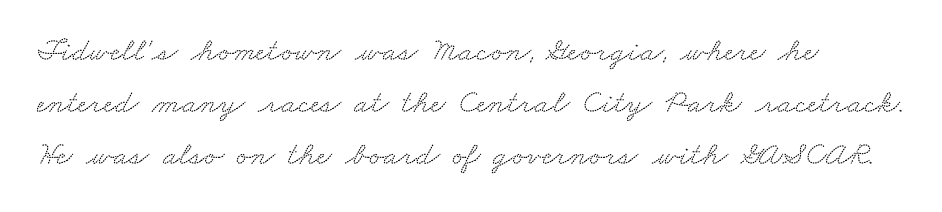
Q: Is the typeface a serif or a sans-serif typeface? A: Serif.
Q: Is the text underlined? A: No.
Q: Is the spacing between letters normal or unusually wide? A: Normal.
Q: Is the spacing between lines tight, normal or loose? A: Normal.
Q: Width (condensed, normal, or wide)? A: Wide.
Q: Stroke contrast? A: Low.
Q: x-height? A: Small.
Q: Monospaced? A: No.
